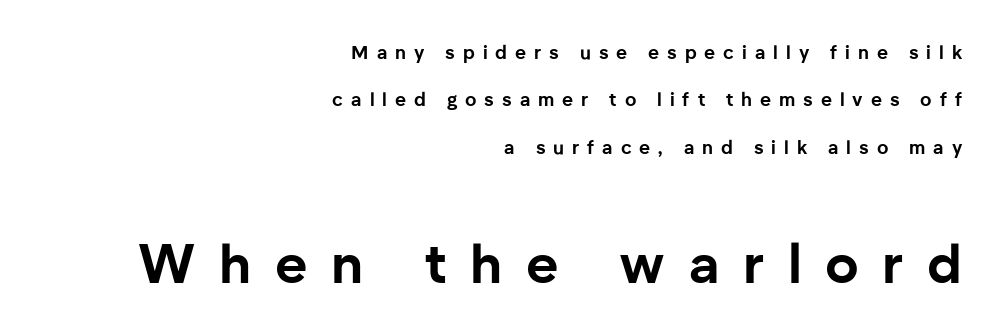
Q: Is the text bold? A: Yes.
Q: Is the text italic (slanted)? A: No, it is upright.
Q: Is the typeface a serif or a sans-serif typeface? A: Sans-serif.
Q: Is the text underlined? A: No.
Q: How is the paragraph aligned? A: Right-aligned.
Q: Is the spacing between letters normal or unusually wide? A: Unusually wide.
Q: Is the spacing between lines tight, normal or loose? A: Loose.
Q: Which block of text is set in a larger size, the first (top) or the second (bottom)? A: The second (bottom) one.
Q: Width (condensed, normal, or wide)? A: Normal.
Q: Stroke contrast? A: Low.
Q: x-height? A: Medium.
Q: Monospaced? A: No.
